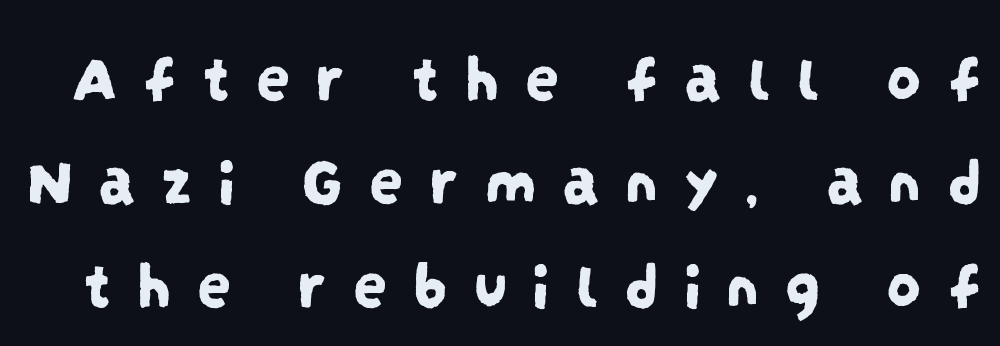
{"serif": "no", "width": "condensed", "stroke_contrast": "low", "x_height": "large", "monospaced": "no", "underline": "no", "line_spacing": "normal", "line_spacing_ratio": 1.5, "letter_spacing": "wide", "letter_spacing_em": 0.36, "glyph_px": 69}
